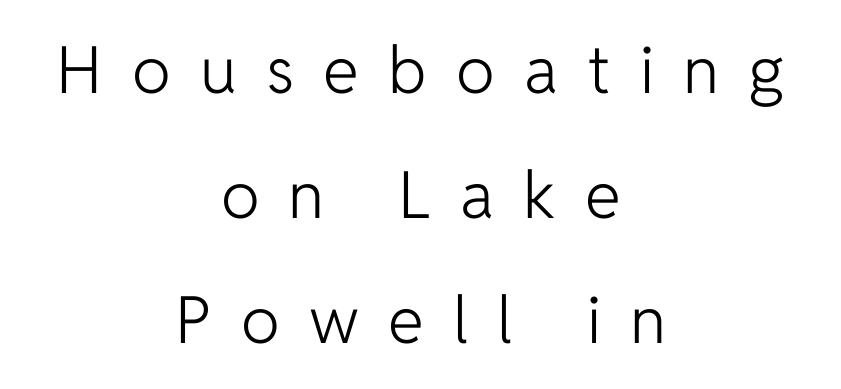
Nothing sits at the stroke ends, so this counts as sans-serif. The axis of the letterforms is exactly vertical. The horizontal fit of the characters is loose and conspicuously gappy. Each letter keeps its own natural width here, so spacing adapts to shape.
